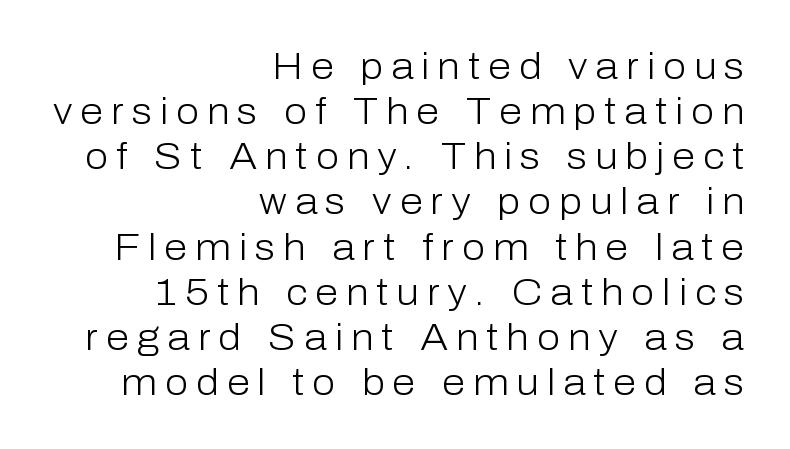
A clean baseline with only descenders dipping below it. Tracking here is generous; glyphs stand well apart from one another. Do the characters align in a grid? No, the font is proportional. Notice how the passage keeps a crisp vertical edge on the right only.
